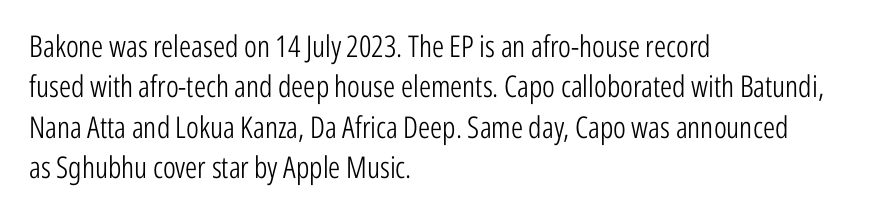
The image shows 30 px light, condensed sans-serif type, upright; set left-aligned, normal line spacing (1.35x), normal letter spacing, not underlined; low stroke contrast and a medium x-height.
